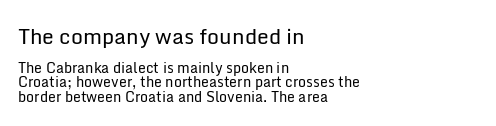
Posture: straight, roman, zero tilt. Ink coverage per letter is moderate at most. Underline: absent. Leftover space on each line is placed entirely after the last word. Words appear dense and cohesive because spacing is normal. Quick note: interline space is minimal.
